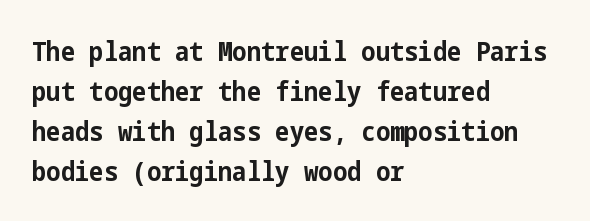
Q: Is the text bold? A: Yes.
Q: Is the text italic (slanted)? A: No, it is upright.
Q: Is the text underlined? A: No.
Q: How is the paragraph aligned? A: Left-aligned.
Q: Is the spacing between letters normal or unusually wide? A: Normal.
Q: Is the spacing between lines tight, normal or loose? A: Normal.
